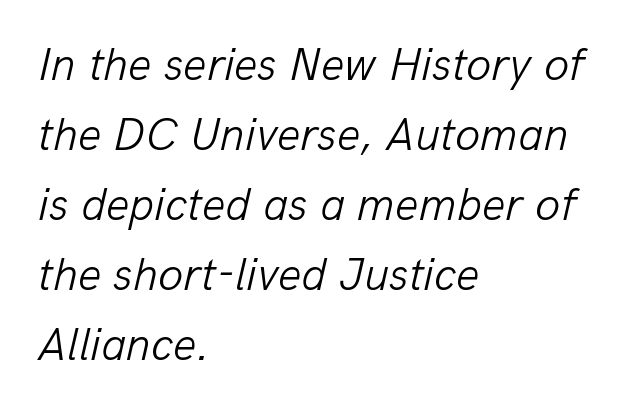
Q: Is the text bold? A: No.
Q: Is the text italic (slanted)? A: Yes, it leans right by about 13 degrees.
Q: Is the text underlined? A: No.
Q: How is the paragraph aligned? A: Left-aligned.
Q: Is the spacing between letters normal or unusually wide? A: Normal.
Q: Is the spacing between lines tight, normal or loose? A: Normal.
Q: Width (condensed, normal, or wide)? A: Normal.
Q: Stroke contrast? A: Low.
Q: x-height? A: Medium.
Q: Monospaced? A: No.
